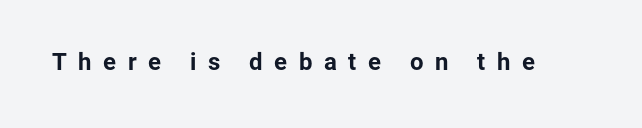
{"italic": "no", "bold": "yes", "underline": "no", "letter_spacing": "wide", "letter_spacing_em": 0.48, "glyph_px": 24}
